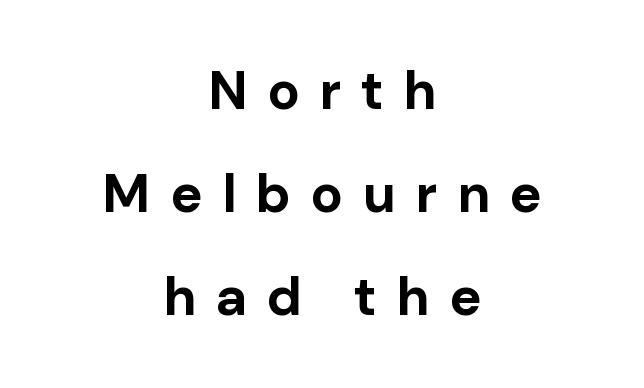
{"serif": "no", "italic": "no", "bold": "yes", "weight": "bold", "width": "normal", "stroke_contrast": "low", "x_height": "medium", "monospaced": "no", "underline": "no", "align": "center", "line_spacing": "loose", "line_spacing_ratio": 1.91, "letter_spacing": "wide", "letter_spacing_em": 0.36, "glyph_px": 54}
